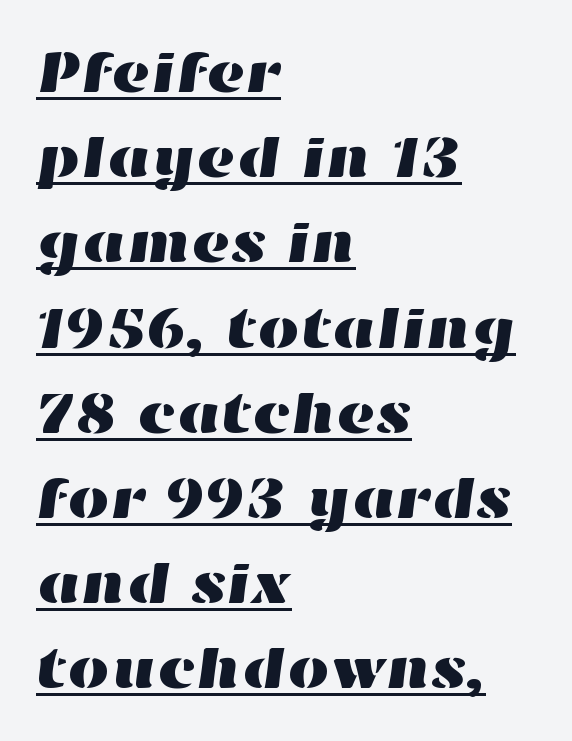
The image shows 60 px wide type; set left-aligned, normal line spacing (1.42x), normal letter spacing, underlined; high stroke contrast and a medium x-height.
